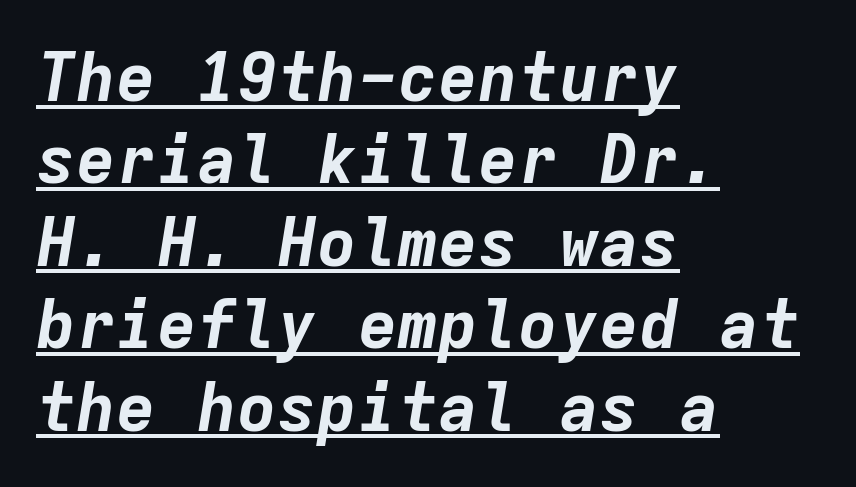
The image shows 67 px bold type, italic (leaning right), monospaced; set left-aligned, line spacing 1.23x, normal letter spacing, underlined; low stroke contrast and a medium x-height.
